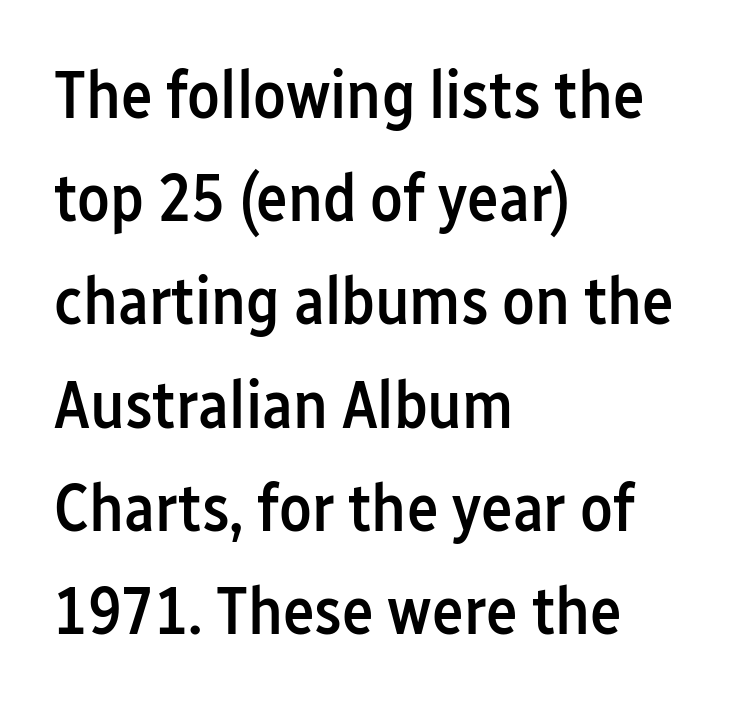
Q: Is the text bold? A: Semi-bold.
Q: Is the text italic (slanted)? A: No, it is upright.
Q: Is the typeface a serif or a sans-serif typeface? A: Sans-serif.
Q: Is the text underlined? A: No.
Q: How is the paragraph aligned? A: Left-aligned.
Q: Is the spacing between letters normal or unusually wide? A: Normal.
Q: Is the spacing between lines tight, normal or loose? A: Normal.
Q: Width (condensed, normal, or wide)? A: Condensed.
Q: Stroke contrast? A: Low.
Q: x-height? A: Medium.
Q: Monospaced? A: No.
